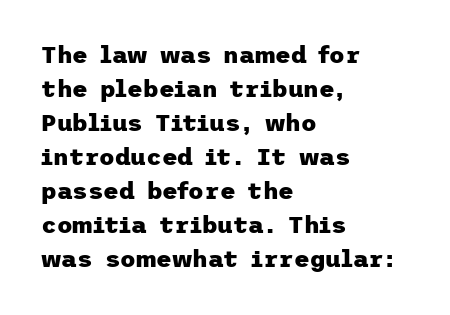
Q: Is the text bold? A: Yes.
Q: Is the text italic (slanted)? A: No, it is upright.
Q: Is the text underlined? A: No.
Q: How is the paragraph aligned? A: Left-aligned.
Q: Is the spacing between letters normal or unusually wide? A: Normal.
Q: Is the spacing between lines tight, normal or loose? A: Normal.
